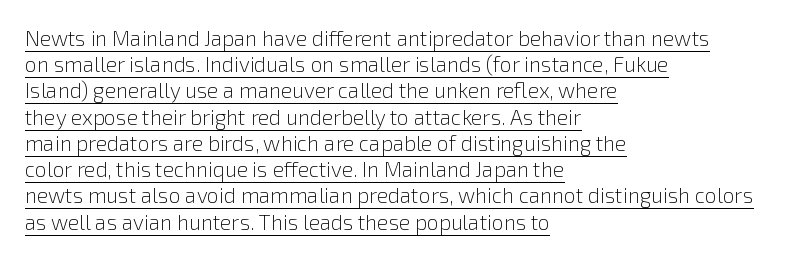
{"italic": "no", "bold": "no", "underline": "yes", "align": "left", "line_spacing": "normal", "line_spacing_ratio": 1.25, "letter_spacing": "normal", "letter_spacing_em": 0.0, "glyph_px": 21}
